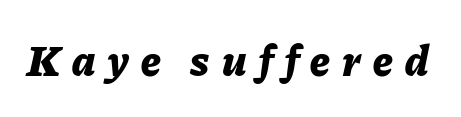
Here the glyphs are tracked loosely, breaking word shapes into spaced letters. The glyphs look as if they've been sheared to an angle. No word sits above an underline. Note the varied advance widths — an 'i' is clearly narrower than an 'm'. Caption: bold face, heavy strokes.
